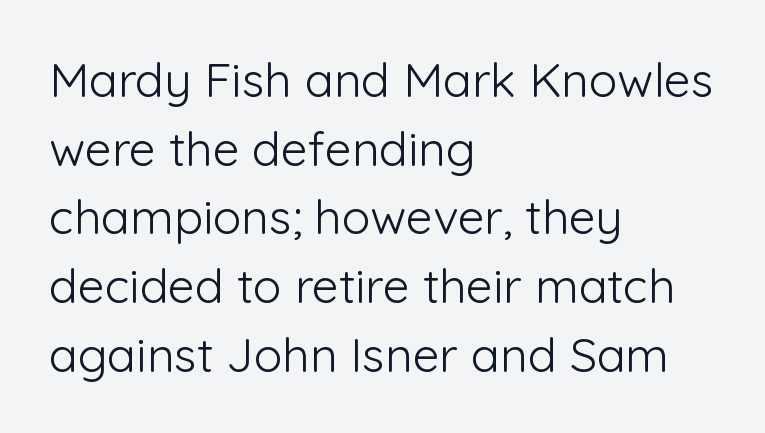
Q: Is the text bold? A: No.
Q: Is the text italic (slanted)? A: No, it is upright.
Q: Is the typeface a serif or a sans-serif typeface? A: Sans-serif.
Q: Is the text underlined? A: No.
Q: How is the paragraph aligned? A: Left-aligned.
Q: Is the spacing between letters normal or unusually wide? A: Normal.
Q: Is the spacing between lines tight, normal or loose? A: Normal.
Q: Width (condensed, normal, or wide)? A: Normal.
Q: Stroke contrast? A: Low.
Q: x-height? A: Medium.
Q: Monospaced? A: No.
